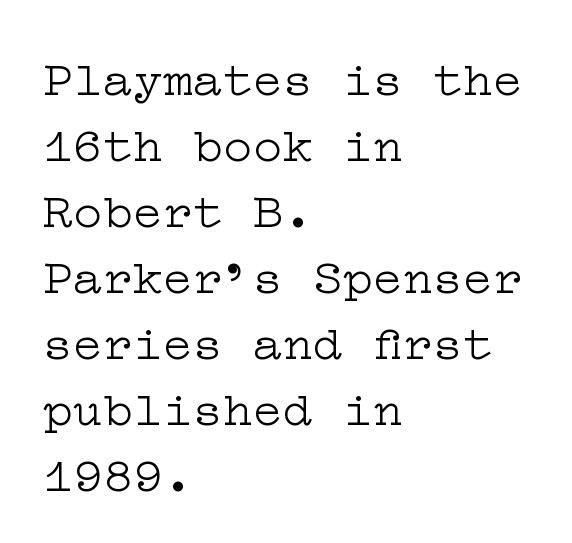
{"serif": "yes", "italic": "no", "bold": "no", "weight": "light", "width": "wide", "stroke_contrast": "low", "x_height": "medium", "underline": "no", "align": "left", "line_spacing": "normal", "line_spacing_ratio": 1.32, "letter_spacing": "normal", "letter_spacing_em": 0.0, "glyph_px": 50}
